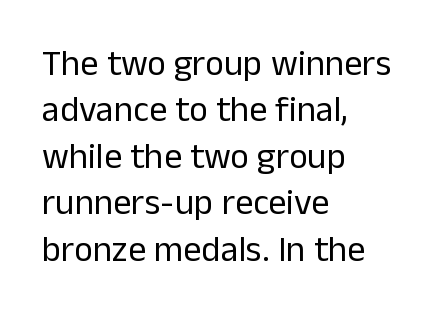
The letters advance in unequal steps, a hallmark of proportional type. A roman cut, with each character standing at attention. Nope, no serifs anywhere on these letters. Tracking here is standard; glyphs follow each other at the usual distance. The rendering uses a moderate line-height, typical for paragraphs. Stroke thickness stays within the range of a standard reading face or lighter.
